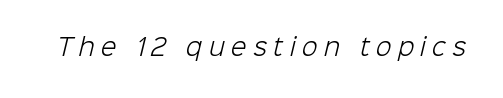
Q: Is the text bold? A: No.
Q: Is the text underlined? A: No.
Q: Is the spacing between letters normal or unusually wide? A: Unusually wide.
